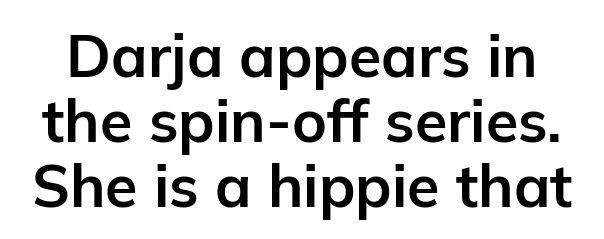
The image shows 59 px bold sans-serif type, upright; set tight line spacing (1.1x), normal letter spacing, not underlined; low stroke contrast and a medium x-height.
